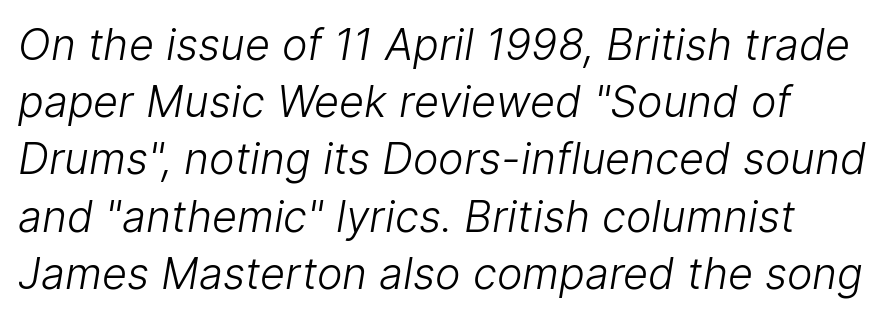
Q: Is the text bold? A: No.
Q: Is the typeface a serif or a sans-serif typeface? A: Sans-serif.
Q: Is the text underlined? A: No.
Q: Is the spacing between letters normal or unusually wide? A: Normal.
Q: Is the spacing between lines tight, normal or loose? A: Normal.
Q: Width (condensed, normal, or wide)? A: Normal.
Q: Stroke contrast? A: Low.
Q: x-height? A: Medium.
Q: Monospaced? A: No.
